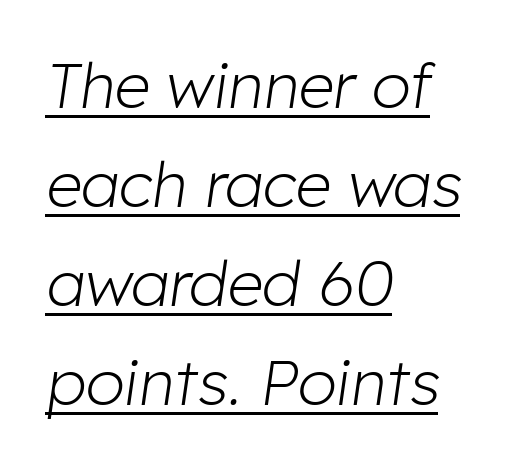
Q: Is the text bold? A: No.
Q: Is the text italic (slanted)? A: Yes, it leans right by about 8 degrees.
Q: Is the text underlined? A: Yes.
Q: How is the paragraph aligned? A: Left-aligned.
Q: Is the spacing between letters normal or unusually wide? A: Normal.
Q: Is the spacing between lines tight, normal or loose? A: Normal.
Q: Width (condensed, normal, or wide)? A: Normal.
Q: Stroke contrast? A: Low.
Q: x-height? A: Medium.
Q: Monospaced? A: No.
